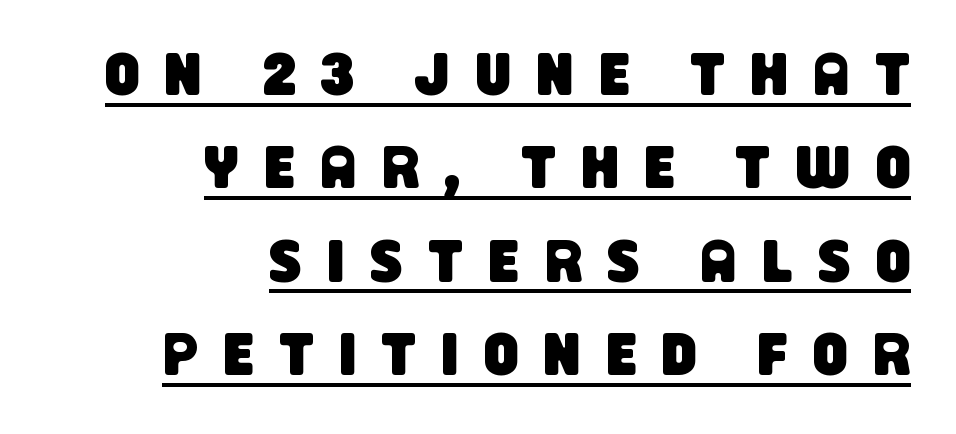
All the whitespace from short lines collects on the left. Compared with undecorated copy, this sample adds a rule below the words. What stands out about the letter spacing? Its width — letters are far apart. Font category for this specimen: sans-serif. Each letter keeps its own natural width here, so spacing adapts to shape.
